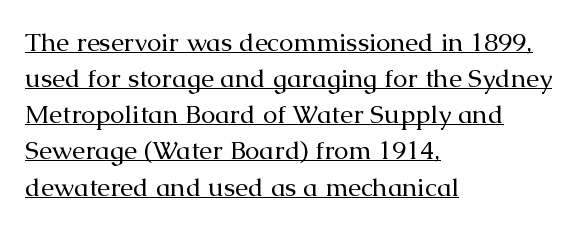
{"italic": "no", "bold": "no", "underline": "yes", "align": "left", "line_spacing": "normal", "line_spacing_ratio": 1.39, "letter_spacing": "normal", "letter_spacing_em": 0.0, "glyph_px": 26}
